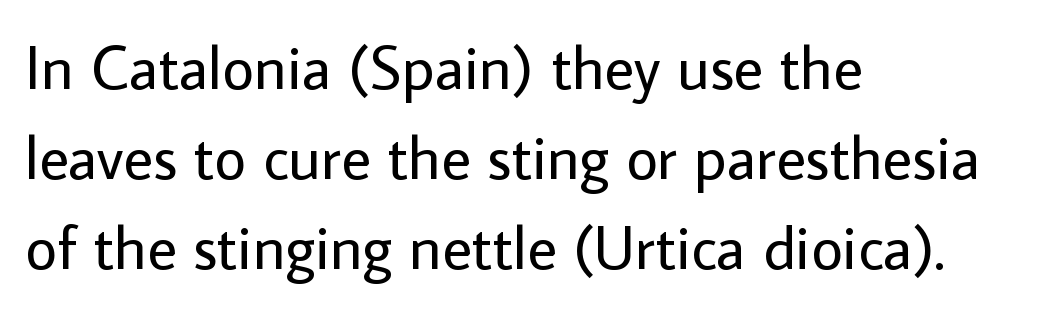
The image shows 62 px regular-weight sans-serif type, upright; set left-aligned, normal line spacing (1.45x), normal letter spacing, not underlined; low stroke contrast and a medium x-height.
